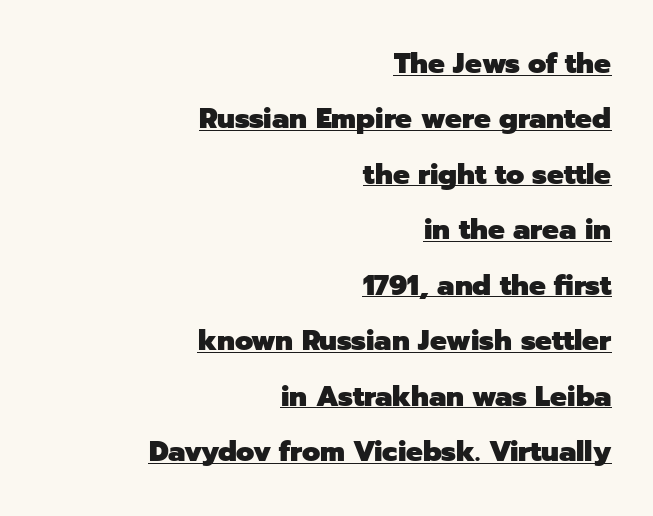
Q: Is the text bold? A: Yes.
Q: Is the text italic (slanted)? A: No, it is upright.
Q: Is the typeface a serif or a sans-serif typeface? A: Sans-serif.
Q: Is the text underlined? A: Yes.
Q: How is the paragraph aligned? A: Right-aligned.
Q: Is the spacing between letters normal or unusually wide? A: Normal.
Q: Is the spacing between lines tight, normal or loose? A: Loose.
Q: Width (condensed, normal, or wide)? A: Normal.
Q: Stroke contrast? A: Low.
Q: x-height? A: Medium.
Q: Monospaced? A: No.
